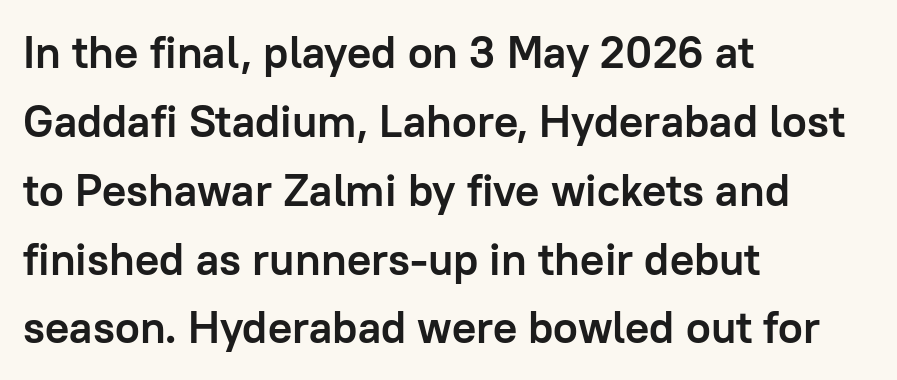
{"serif": "no", "italic": "no", "bold": "yes", "weight": "semibold", "width": "normal", "stroke_contrast": "low", "x_height": "medium", "monospaced": "no", "underline": "no", "align": "left", "line_spacing": "normal", "line_spacing_ratio": 1.53, "letter_spacing": "normal", "letter_spacing_em": 0.0, "glyph_px": 45}
